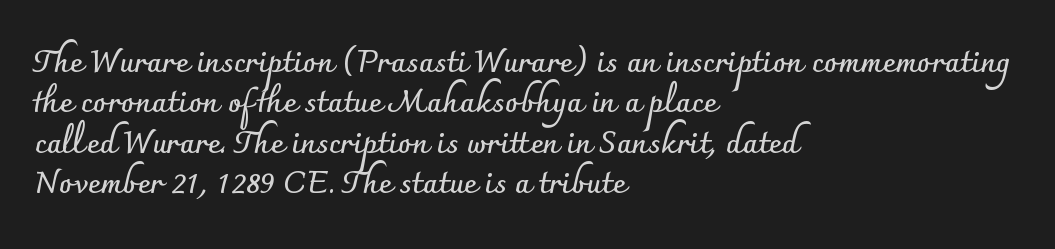
These lines stack with their left ends in a neat column. In terms of letterspacing, this is plain default setting. The face used here is proportionally spaced, like ordinary book or web type. Honestly, there is no underline to notice here at all. Pretty heavy lettering here — definitely bold.
